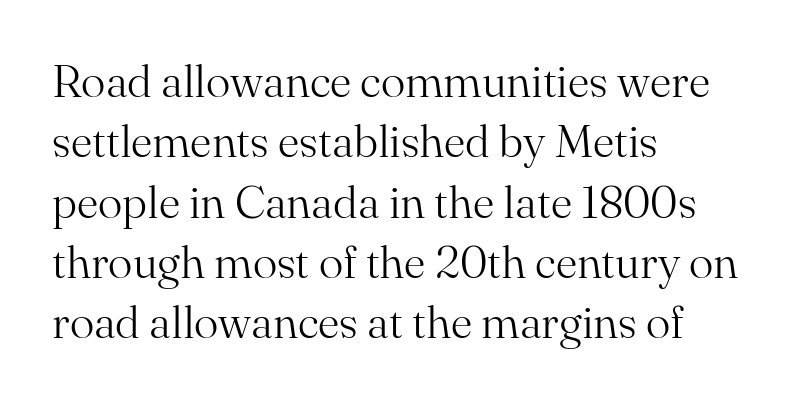
The image shows 46 px light serif type, upright; set left-aligned, normal line spacing (1.31x), normal letter spacing, not underlined; medium stroke contrast and a small x-height.
